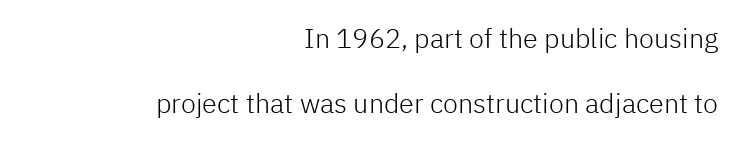
Q: Is the text bold? A: No.
Q: Is the text italic (slanted)? A: No, it is upright.
Q: Is the text underlined? A: No.
Q: How is the paragraph aligned? A: Right-aligned.
Q: Is the spacing between letters normal or unusually wide? A: Normal.
Q: Is the spacing between lines tight, normal or loose? A: Loose.
